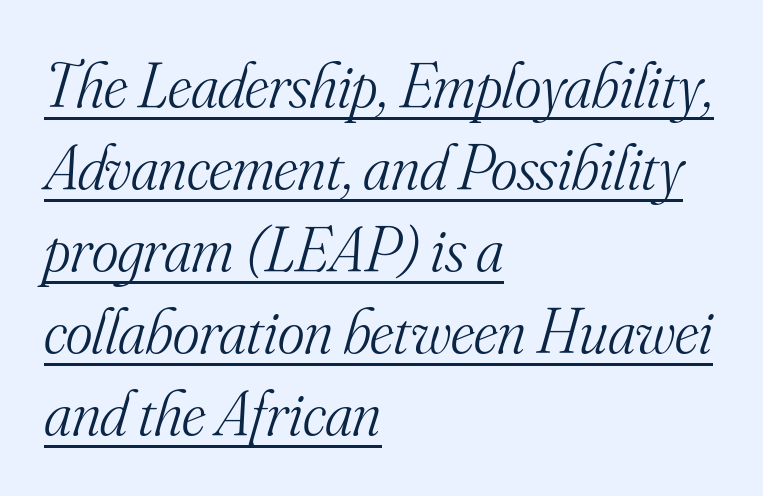
{"serif": "yes", "italic": "yes", "lean": "right", "slant_degrees": 16, "bold": "no", "weight": "light", "width": "normal", "stroke_contrast": "medium", "x_height": "small", "monospaced": "no", "underline": "yes", "align": "left", "line_spacing": "normal", "line_spacing_ratio": 1.28, "letter_spacing": "normal", "letter_spacing_em": 0.0, "glyph_px": 64}
